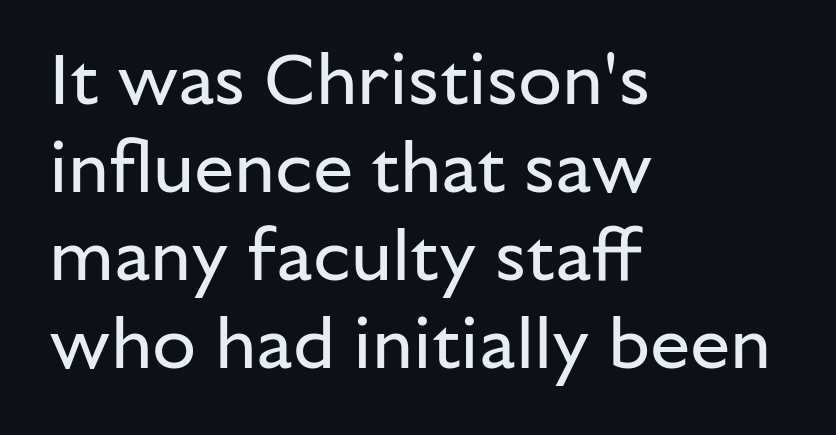
The image shows 72 px regular-weight sans-serif type, upright; set left-aligned, line spacing 1.22x, normal letter spacing, not underlined; low stroke contrast and a medium x-height.
